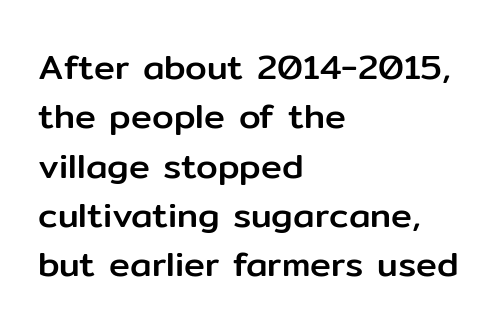
Q: Is the text italic (slanted)? A: No, it is upright.
Q: Is the typeface a serif or a sans-serif typeface? A: Sans-serif.
Q: Is the text underlined? A: No.
Q: How is the paragraph aligned? A: Left-aligned.
Q: Is the spacing between letters normal or unusually wide? A: Normal.
Q: Is the spacing between lines tight, normal or loose? A: Normal.
Q: Width (condensed, normal, or wide)? A: Normal.
Q: Stroke contrast? A: Low.
Q: x-height? A: Medium.
Q: Monospaced? A: No.
